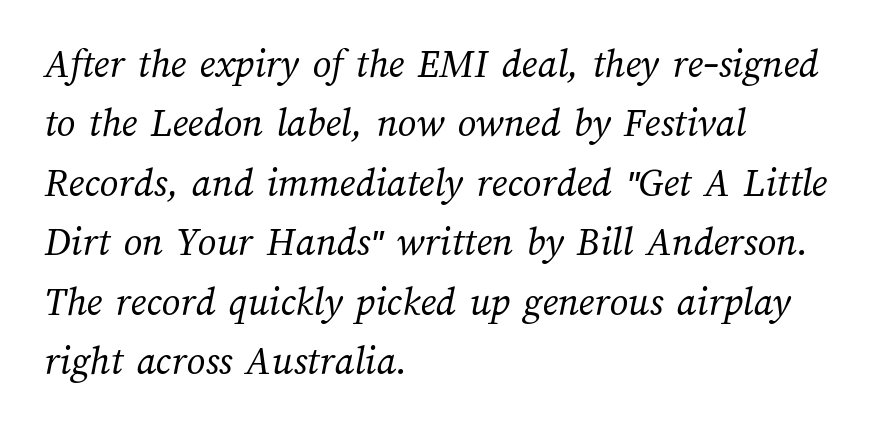
The rendering keeps characters at their native spacing. Short and long lines alike share a common starting point at left. These lines sit exactly where default settings would place them. The strip under each line holds only bare page. A typesetter would call this proportional, since set widths differ per character. The typeface has the unassuming heft of standard copy or less.
